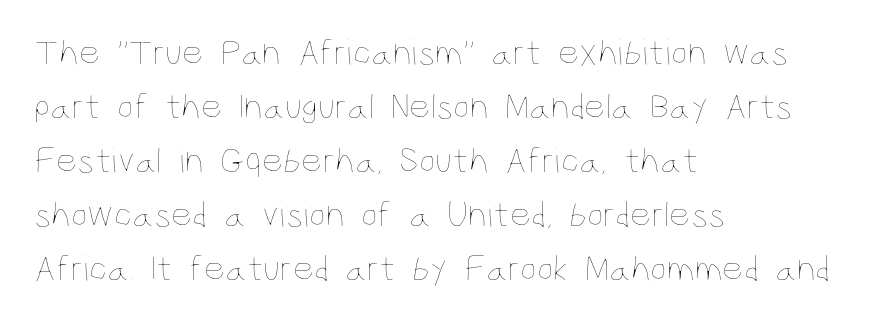
Plain, unruled lines of type. Line beginnings align vertically; line endings do not. Bold? No — there's no thickening of the strokes. Think of a printed novel: that variable character pitch is what you see here. The rendering uses a moderate line-height, typical for paragraphs.
